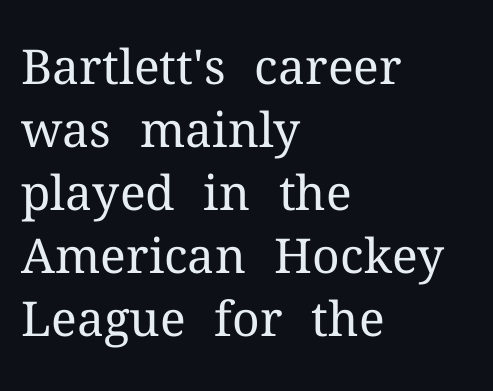
{"serif": "yes", "italic": "no", "bold": "no", "weight": "regular", "width": "normal", "stroke_contrast": "medium", "x_height": "medium", "monospaced": "no", "underline": "no", "align": "left", "line_spacing": "normal", "line_spacing_ratio": 1.31, "letter_spacing": "normal", "letter_spacing_em": 0.0, "glyph_px": 48}
